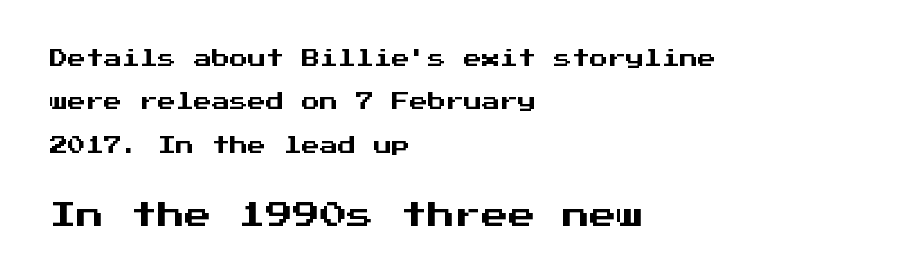
The image shows 27 px text type, upright; set left-aligned, loose line spacing (2.41x), normal letter spacing, not underlined; the second (bottom) block is 1.5x larger.
